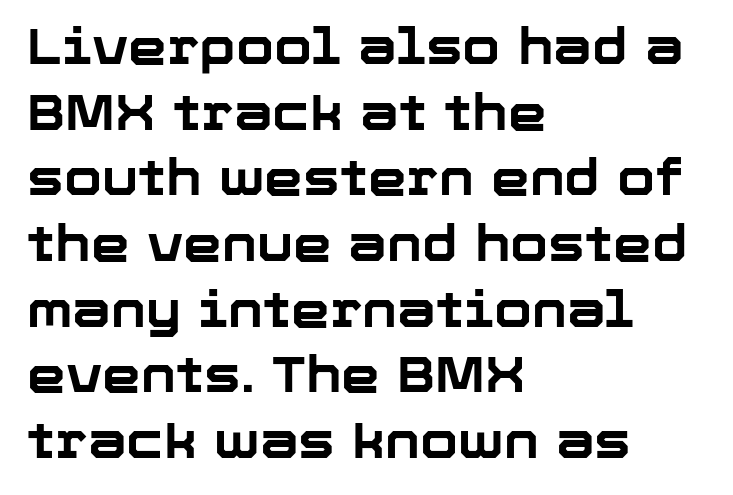
Line beginnings align vertically; line endings do not. Descenders hang freely into open space. I'd describe the lettering as bold — thick and assertive. A typesetter would call this proportional, since set widths differ per character.
